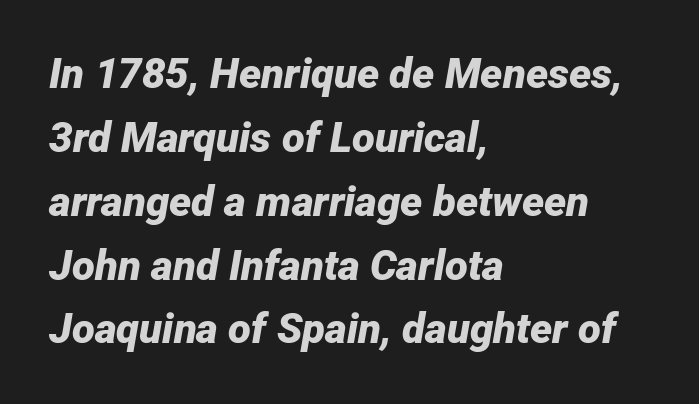
The image shows 42 px bold type, italic (leaning right); set left-aligned, normal line spacing (1.52x), normal letter spacing, not underlined; low stroke contrast and a medium x-height.
